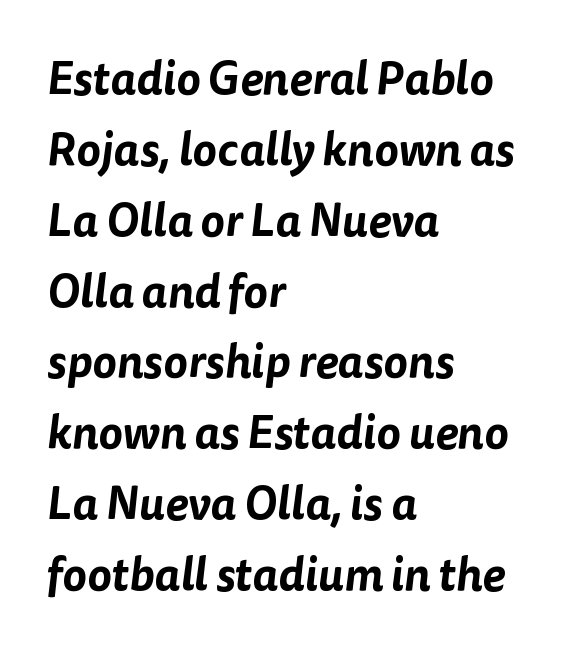
A normal amount of white space separates one row of letters from the next. The passage is arranged the way most books set body copy — flush left. Grotesque or geometric, the face here clearly has no serifs. Words float on clear page, feet unadorned.
